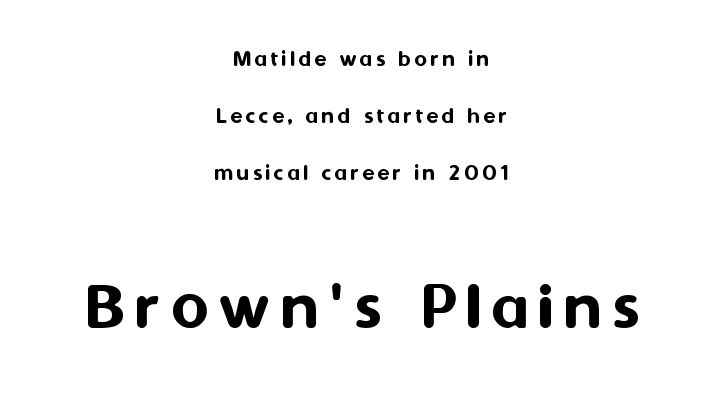
{"serif": "no", "italic": "no", "width": "normal", "stroke_contrast": "medium", "x_height": "medium", "monospaced": "no", "underline": "no", "align": "center", "line_spacing": "loose", "line_spacing_ratio": 2.37, "larger_block": "second", "size_ratio": 3.0, "glyph_px": 72}
